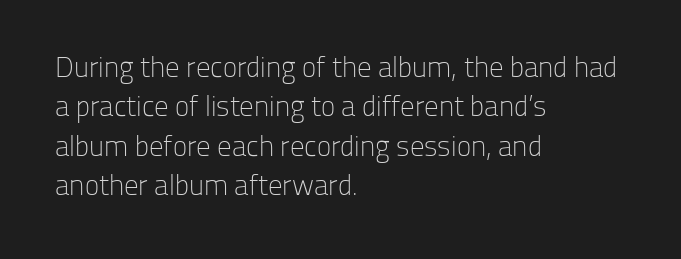
Q: Is the text bold? A: No.
Q: Is the text italic (slanted)? A: No, it is upright.
Q: Is the typeface a serif or a sans-serif typeface? A: Sans-serif.
Q: Is the text underlined? A: No.
Q: How is the paragraph aligned? A: Left-aligned.
Q: Is the spacing between letters normal or unusually wide? A: Normal.
Q: Is the spacing between lines tight, normal or loose? A: Normal.
Q: Width (condensed, normal, or wide)? A: Normal.
Q: Stroke contrast? A: Low.
Q: x-height? A: Medium.
Q: Monospaced? A: No.
